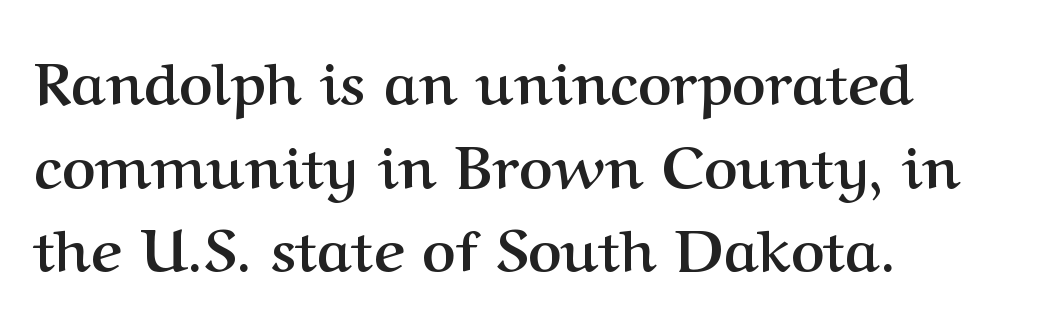
{"serif": "yes", "italic": "no", "bold": "yes", "weight": "semibold", "width": "normal", "stroke_contrast": "medium", "x_height": "medium", "monospaced": "no", "underline": "no", "align": "left", "line_spacing": "normal", "line_spacing_ratio": 1.44, "letter_spacing": "normal", "letter_spacing_em": 0.0, "glyph_px": 58}
